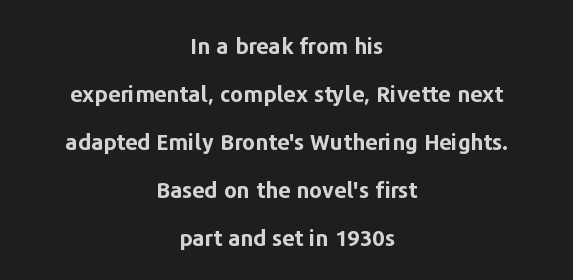
No word sits above an underline. How would I describe the line gaps? Wide and relaxed. Do the letters lean? They stand straight. Between one letter and the next there's only the usual sliver of space. Look at the stroke-to-counter ratio: heavy, a bold. Typeset on center — no edge is straight.
